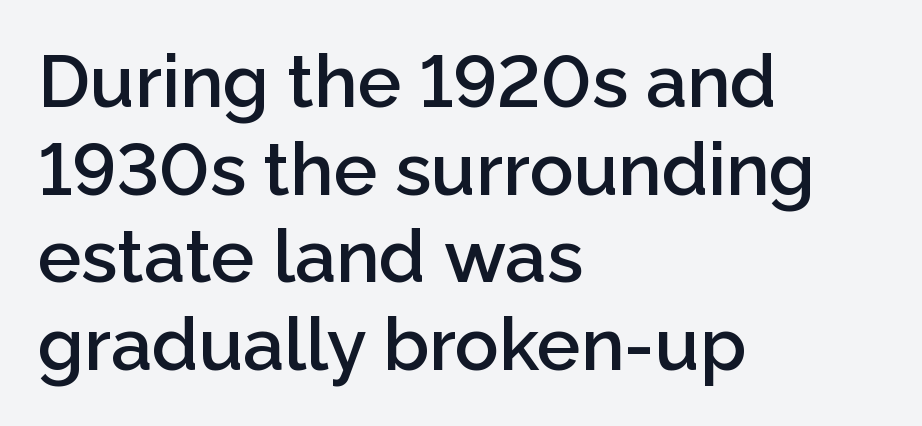
The image shows 73 px semibold sans-serif type, upright; set left-aligned, line spacing 1.2x, normal letter spacing, not underlined; low stroke contrast and a medium x-height.
